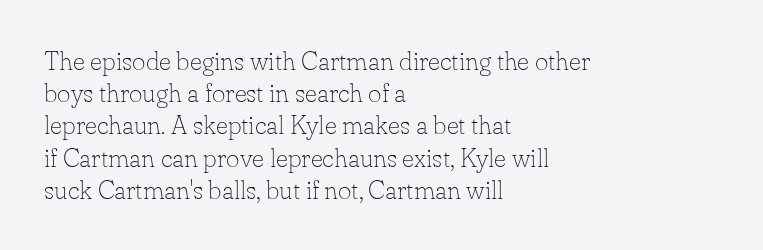
No letter is thick-stroked: the sample isn't bold. The lettering stays uniformly vertical, giving the passage a roman look. This sample uses plain, unmodified letter spacing. These lines stack with their left ends in a neat column. The gap between lines stays unmarked.
